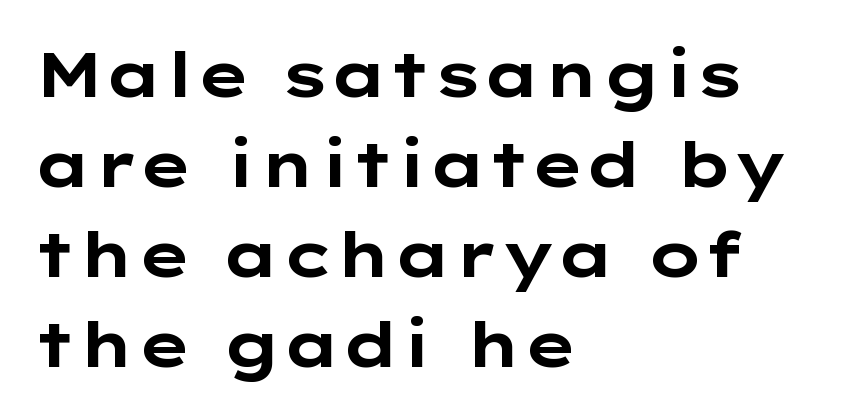
Q: Is the text bold? A: Yes.
Q: Is the text italic (slanted)? A: No, it is upright.
Q: Is the typeface a serif or a sans-serif typeface? A: Sans-serif.
Q: Is the text underlined? A: No.
Q: How is the paragraph aligned? A: Left-aligned.
Q: Is the spacing between letters normal or unusually wide? A: Normal.
Q: Is the spacing between lines tight, normal or loose? A: Normal.
Q: Width (condensed, normal, or wide)? A: Wide.
Q: Stroke contrast? A: Low.
Q: x-height? A: Medium.
Q: Monospaced? A: No.
